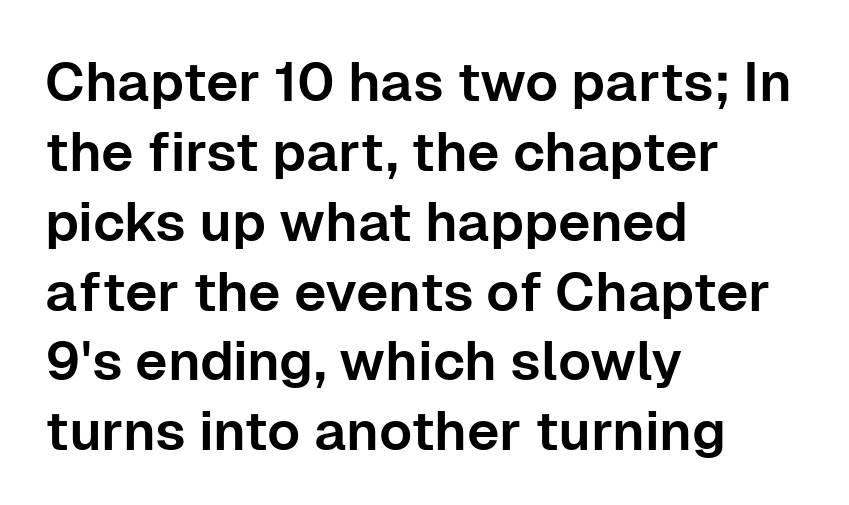
Words float on clear page, feet unadorned. Does the leading feel generous? No, just average. A sans-serif font was chosen for this passage. Unlike italic type, these characters show no tilt at all.
